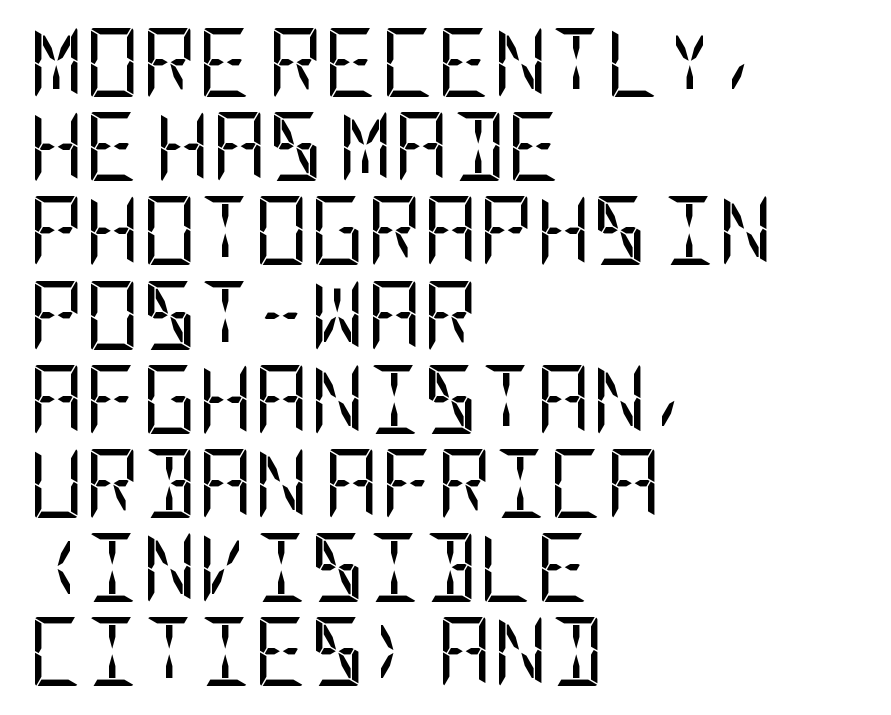
The image shows 69 px regular-weight, condensed sans-serif type, upright; set left-aligned, line spacing 1.22x, normal letter spacing, not underlined; low stroke contrast and a large x-height.
